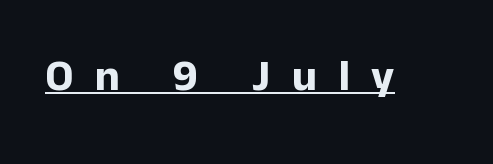
{"serif": "no", "italic": "no", "bold": "yes", "weight": "bold", "width": "normal", "stroke_contrast": "low", "x_height": "medium", "monospaced": "no", "underline": "yes", "letter_spacing": "wide", "letter_spacing_em": 0.49, "glyph_px": 44}
